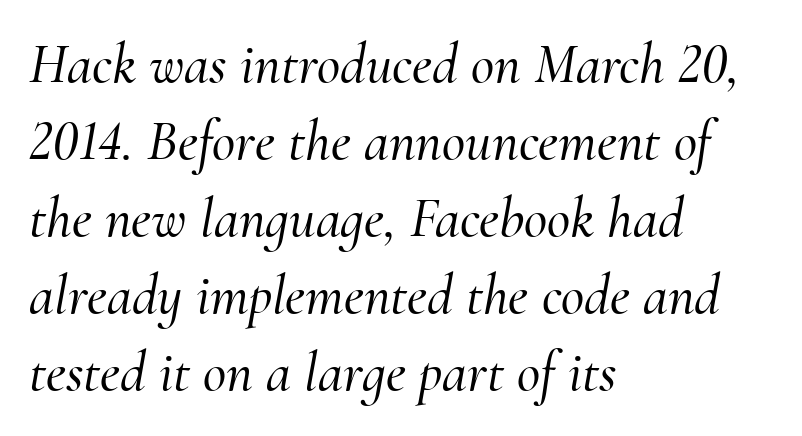
The horizontal fit of the characters is conventional and even. The lines sit at an ordinary, default distance from one another. This sample has the flowing, uneven cadence of proportional lettering. Quick note: italic. The typesetter chose a ragged-right arrangement here.
